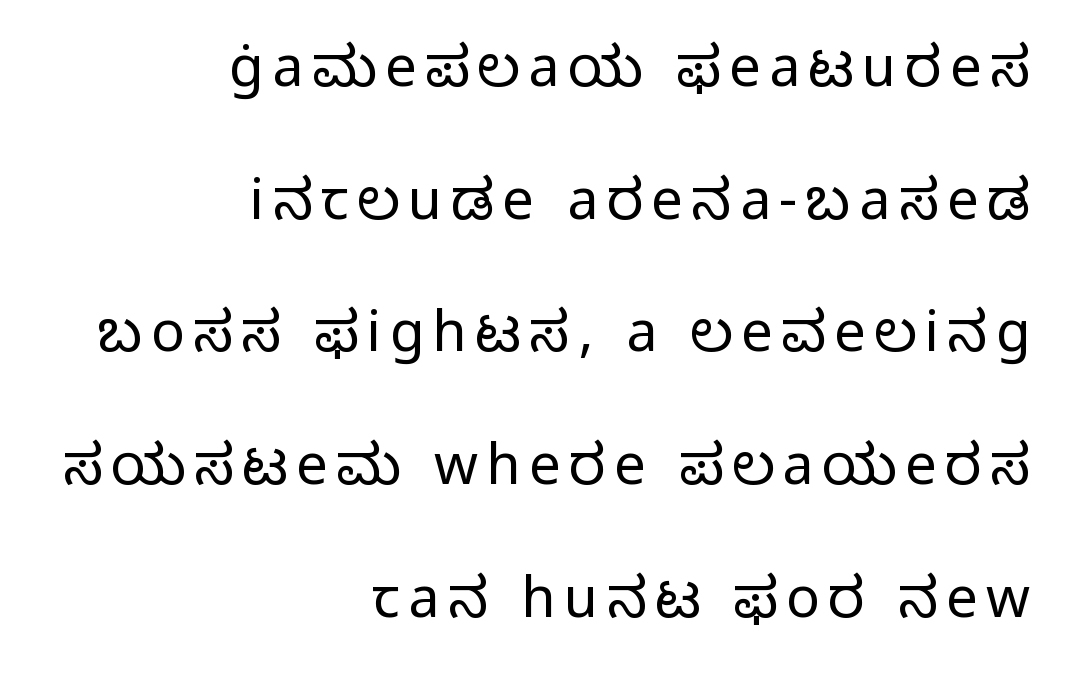
The image shows 56 px light sans-serif type, upright; set right-aligned, loose line spacing (2.37x), not underlined; low stroke contrast and a medium x-height.
